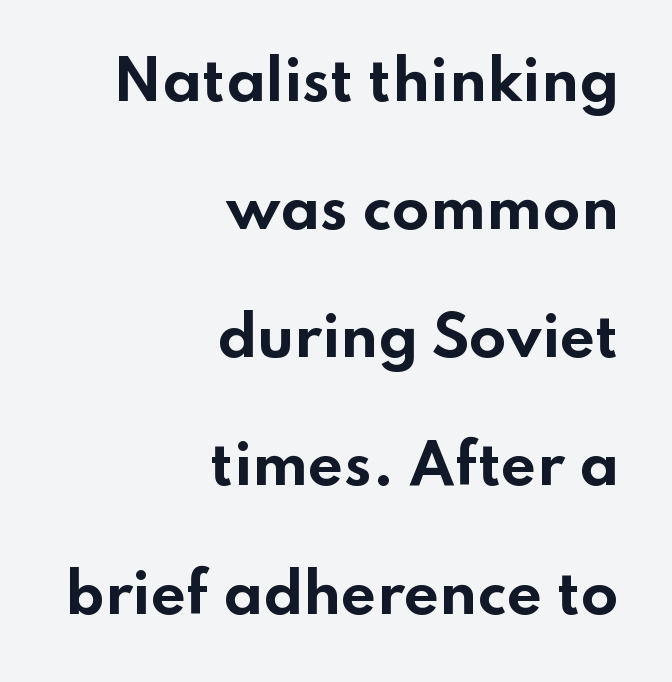
Q: Is the text bold? A: Yes.
Q: Is the text italic (slanted)? A: No, it is upright.
Q: Is the typeface a serif or a sans-serif typeface? A: Sans-serif.
Q: Is the text underlined? A: No.
Q: How is the paragraph aligned? A: Right-aligned.
Q: Is the spacing between letters normal or unusually wide? A: Normal.
Q: Is the spacing between lines tight, normal or loose? A: Loose.
Q: Width (condensed, normal, or wide)? A: Wide.
Q: Stroke contrast? A: Low.
Q: x-height? A: Small.
Q: Monospaced? A: No.
